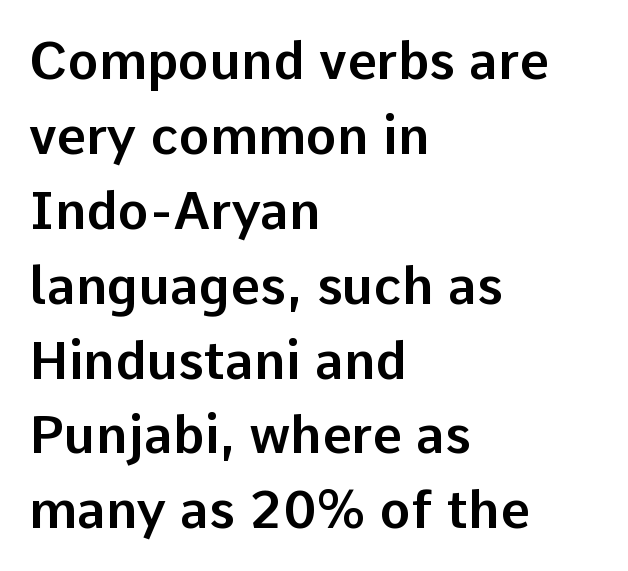
{"serif": "no", "italic": "no", "width": "normal", "stroke_contrast": "low", "x_height": "medium", "monospaced": "no", "underline": "no", "align": "left", "line_spacing": "normal", "line_spacing_ratio": 1.44, "letter_spacing": "normal", "letter_spacing_em": 0.0, "glyph_px": 52}
